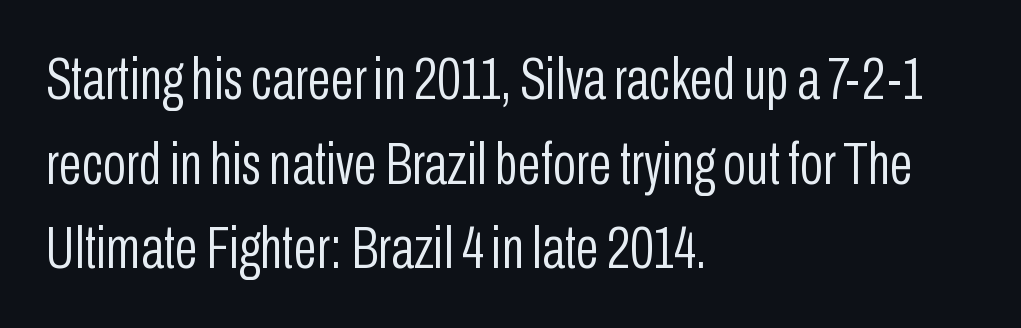
Stroke thickness stays within the range of a standard reading face or lighter. The rendering keeps characters at their native spacing. Where is the straight margin? On the left. Each letter's strokes conclude bluntly, with no projecting serifs. The face used here is proportionally spaced, like ordinary book or web type. This sample keeps an unexceptional amount of space between lines.
